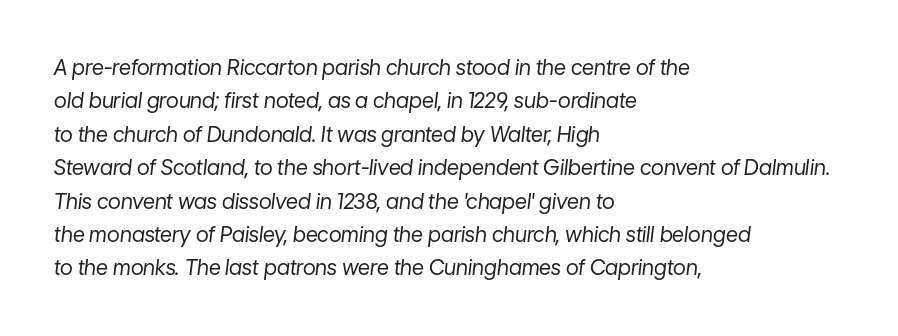
The image shows 21 px text type, italic (leaning right); set left-aligned, normal line spacing (1.59x), normal letter spacing, not underlined.
